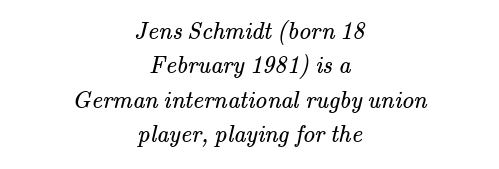
Honestly, the letter spacing is just normal — you wouldn't notice it. Both edges are ragged and mirror each other, which tells us the setting is centered. Letters rest on an invisible, unmarked baseline. Ink coverage per letter is moderate at most. Notice how descenders clear the ascenders below comfortably — that's standard leading.
